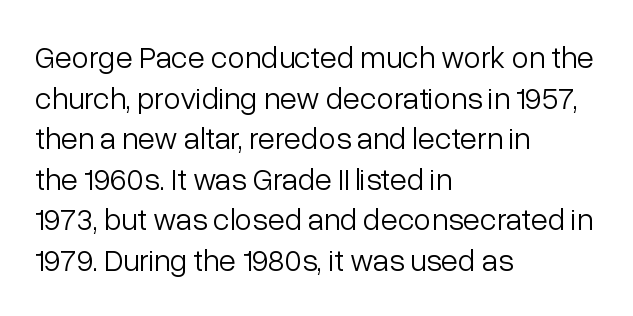
{"serif": "no", "italic": "no", "bold": "no", "weight": "light", "width": "normal", "stroke_contrast": "low", "x_height": "medium", "monospaced": "no", "underline": "no", "align": "left", "line_spacing": "normal", "line_spacing_ratio": 1.31, "letter_spacing": "normal", "letter_spacing_em": 0.0, "glyph_px": 31}
